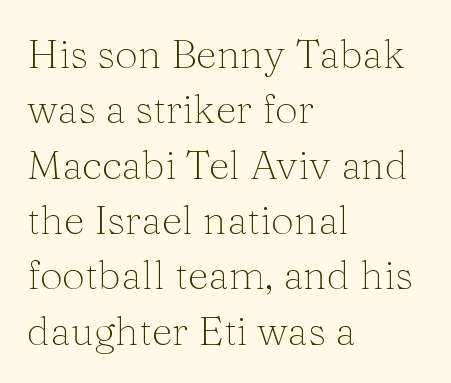
Q: Is the text bold? A: No.
Q: Is the text italic (slanted)? A: No, it is upright.
Q: Is the typeface a serif or a sans-serif typeface? A: Serif.
Q: Is the text underlined? A: No.
Q: How is the paragraph aligned? A: Left-aligned.
Q: Is the spacing between letters normal or unusually wide? A: Normal.
Q: Is the spacing between lines tight, normal or loose? A: Normal.
Q: Width (condensed, normal, or wide)? A: Normal.
Q: Stroke contrast? A: Medium.
Q: x-height? A: Medium.
Q: Monospaced? A: No.
